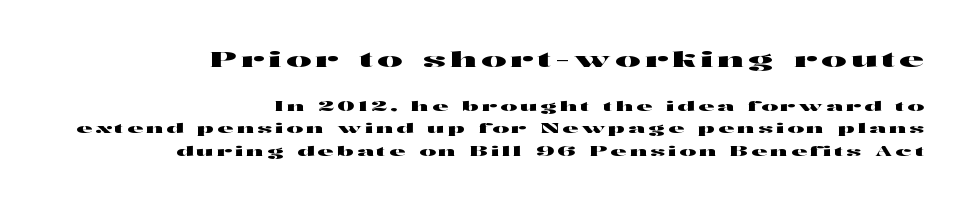
The image shows 21 px text type, upright; set right-aligned, normal line spacing (1.61x), unusually wide letter spacing (+0.21 em), not underlined; the first (top) block is 1.5x larger.
